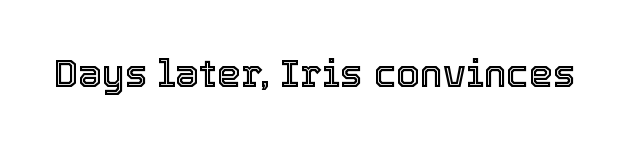
{"italic": "no", "width": "normal", "x_height": "medium", "monospaced": "no", "underline": "no", "letter_spacing": "normal", "letter_spacing_em": 0.0, "glyph_px": 38}
